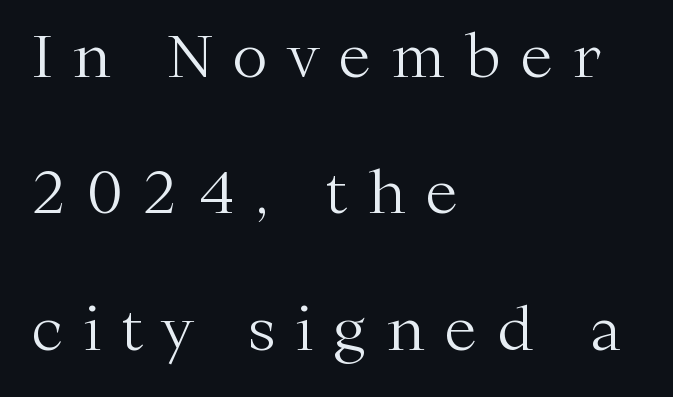
{"serif": "yes", "italic": "no", "bold": "no", "weight": "light", "width": "normal", "stroke_contrast": "medium", "x_height": "medium", "monospaced": "no", "underline": "no", "align": "left", "line_spacing": "loose", "line_spacing_ratio": 2.31, "letter_spacing": "wide", "letter_spacing_em": 0.35, "glyph_px": 59}
